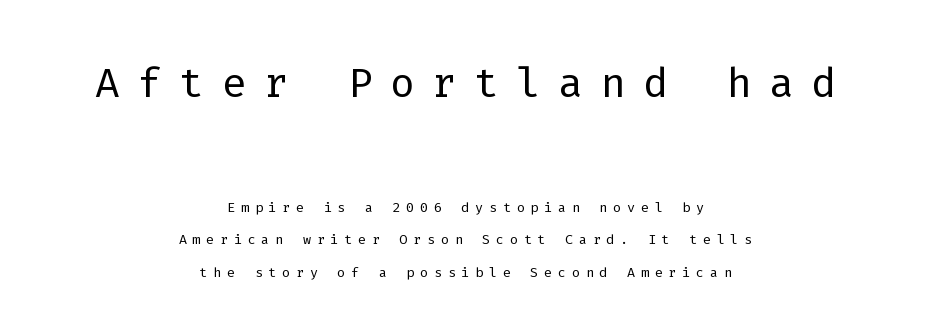
{"serif": "no", "italic": "no", "bold": "no", "weight": "light", "width": "normal", "stroke_contrast": "low", "x_height": "medium", "monospaced": "yes", "underline": "no", "align": "center", "line_spacing_ratio": 1.71, "letter_spacing": "wide", "letter_spacing_em": 0.3, "larger_block": "first", "size_ratio": 3.05, "glyph_px": 58}
